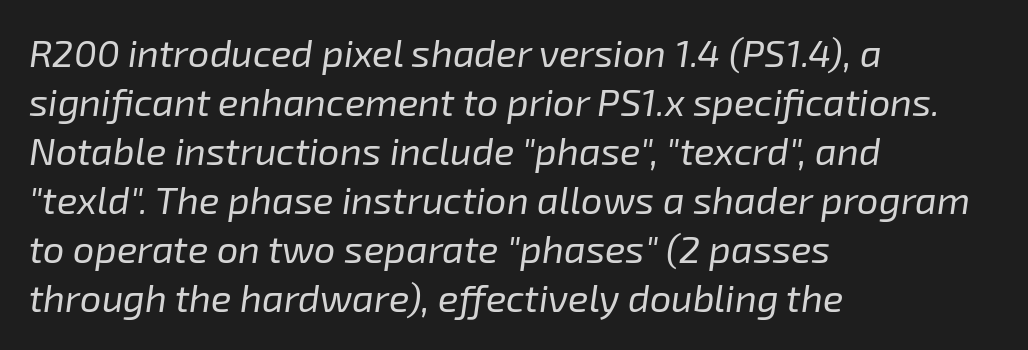
Q: Is the text bold? A: No.
Q: Is the text italic (slanted)? A: Yes, it leans right by about 8 degrees.
Q: Is the text underlined? A: No.
Q: How is the paragraph aligned? A: Left-aligned.
Q: Is the spacing between letters normal or unusually wide? A: Normal.
Q: Is the spacing between lines tight, normal or loose? A: Normal.
Q: Width (condensed, normal, or wide)? A: Normal.
Q: Stroke contrast? A: Low.
Q: x-height? A: Medium.
Q: Monospaced? A: No.
